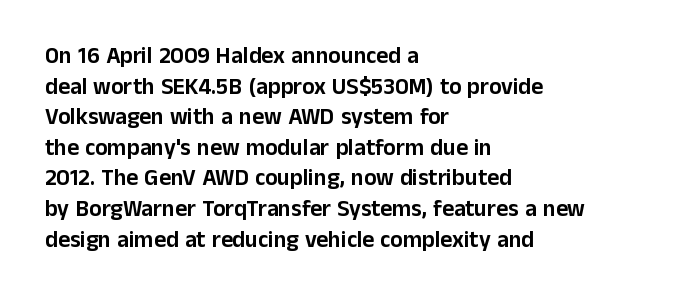
{"italic": "no", "underline": "no", "align": "left", "line_spacing": "normal", "line_spacing_ratio": 1.33, "letter_spacing": "normal", "letter_spacing_em": 0.0, "glyph_px": 23}
